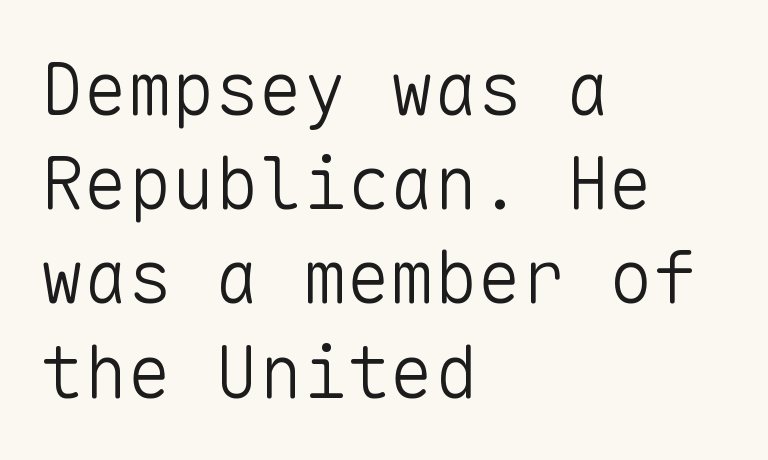
The image shows 73 px light sans-serif type, upright, monospaced; set left-aligned, normal line spacing (1.29x), normal letter spacing, not underlined; low stroke contrast and a medium x-height.
